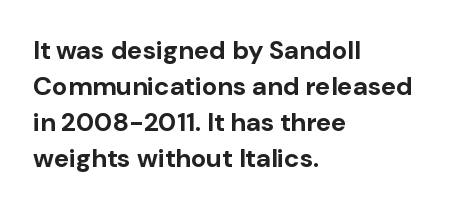
Q: Is the text bold? A: Yes.
Q: Is the text italic (slanted)? A: No, it is upright.
Q: Is the text underlined? A: No.
Q: How is the paragraph aligned? A: Left-aligned.
Q: Is the spacing between letters normal or unusually wide? A: Normal.
Q: Is the spacing between lines tight, normal or loose? A: Normal.
